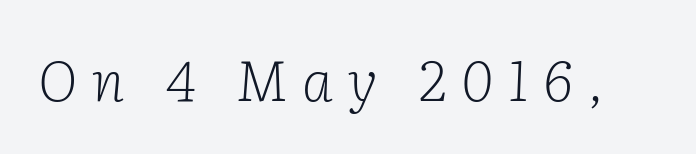
It's the slanting kind of type. Each stroke keeps to a modest, everyday thickness or less. Words float on clear page, feet unadorned. The letterforms stand isolated, each surrounded by extra space. Spacing verdict: proportional, widths tailored to each character.
